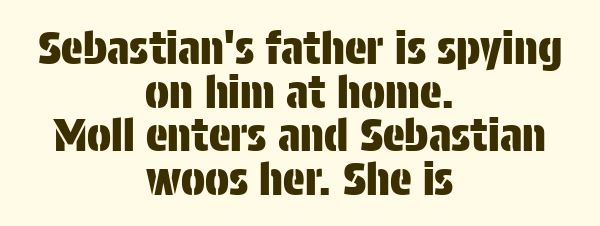
Q: Is the text italic (slanted)? A: No, it is upright.
Q: Is the typeface a serif or a sans-serif typeface? A: Sans-serif.
Q: Is the text underlined? A: No.
Q: How is the paragraph aligned? A: Centered.
Q: Is the spacing between letters normal or unusually wide? A: Normal.
Q: Is the spacing between lines tight, normal or loose? A: Tight.
Q: Width (condensed, normal, or wide)? A: Condensed.
Q: Stroke contrast? A: Low.
Q: x-height? A: Large.
Q: Monospaced? A: No.
